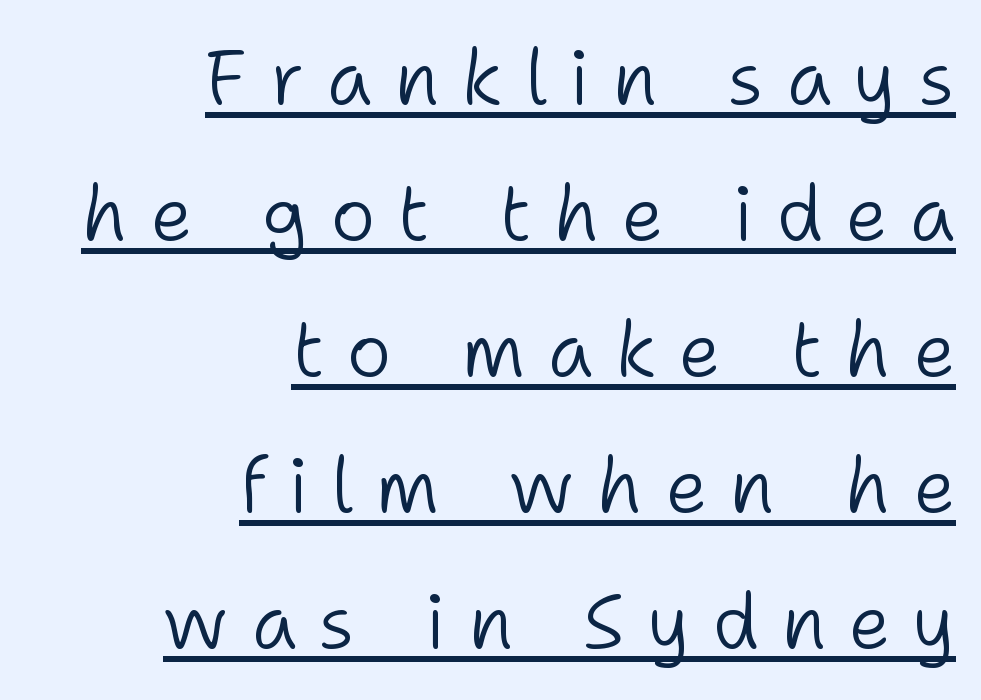
Casual observation: everything's shoved over to the right. Underlining? Definitely there. Rendered with straight, roman letterforms. Bold? No — there's no thickening of the strokes. Short note: letters widely spaced.
